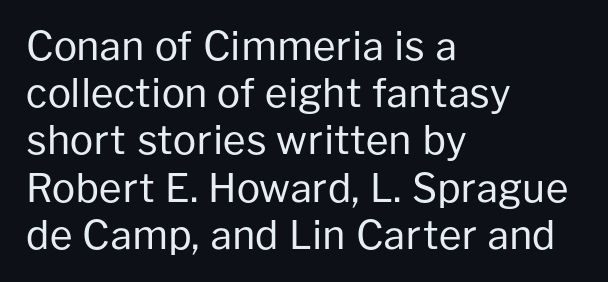
The image shows 39 px regular-weight sans-serif type, upright; set left-aligned, line spacing 1.21x, normal letter spacing, not underlined; low stroke contrast and a medium x-height.
